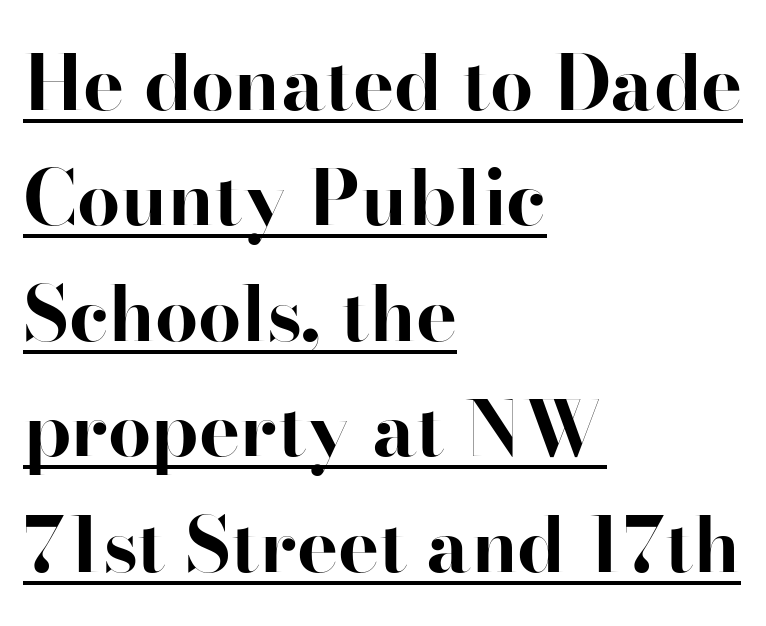
{"serif": "yes", "italic": "no", "bold": "yes", "weight": "bold", "width": "normal", "stroke_contrast": "high", "x_height": "small", "monospaced": "no", "underline": "yes", "align": "left", "line_spacing": "normal", "line_spacing_ratio": 1.5, "letter_spacing": "normal", "letter_spacing_em": 0.0, "glyph_px": 77}
